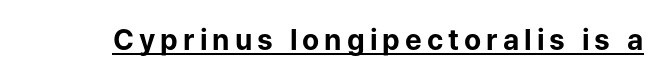
The image shows 28 px bold sans-serif type, upright; set underlined; low stroke contrast and a medium x-height.
